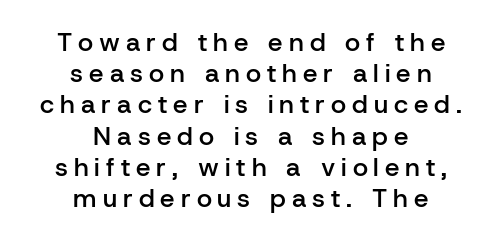
{"italic": "no", "bold": "semi", "underline": "no", "align": "center", "line_spacing_ratio": 1.2, "letter_spacing": "wide", "letter_spacing_em": 0.23, "glyph_px": 26}
